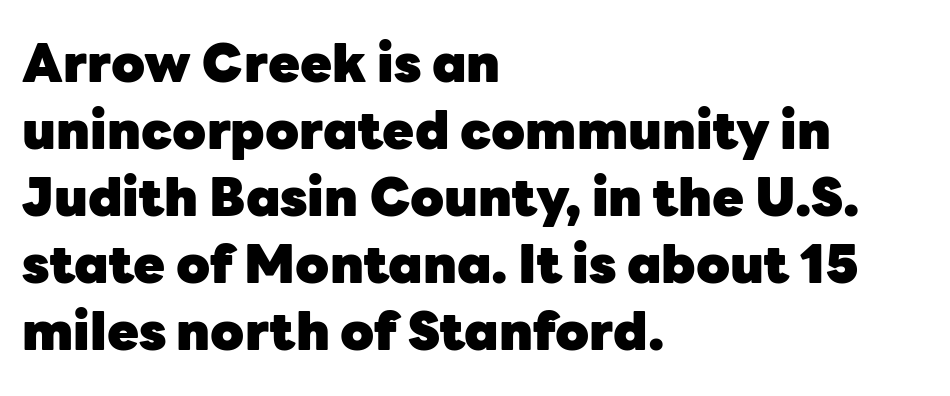
Q: Is the text bold? A: Yes.
Q: Is the text italic (slanted)? A: No, it is upright.
Q: Is the typeface a serif or a sans-serif typeface? A: Sans-serif.
Q: Is the text underlined? A: No.
Q: How is the paragraph aligned? A: Left-aligned.
Q: Is the spacing between letters normal or unusually wide? A: Normal.
Q: Is the spacing between lines tight, normal or loose? A: Normal.
Q: Width (condensed, normal, or wide)? A: Normal.
Q: Stroke contrast? A: Low.
Q: x-height? A: Medium.
Q: Monospaced? A: No.
